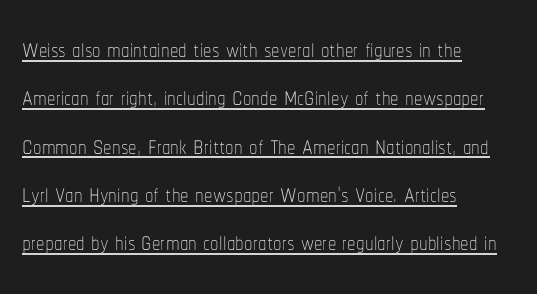
{"italic": "no", "bold": "no", "weight": "thin", "width": "condensed", "stroke_contrast": "low", "x_height": "medium", "monospaced": "no", "underline": "yes", "align": "left", "line_spacing": "normal", "line_spacing_ratio": 1.42, "letter_spacing": "normal", "letter_spacing_em": 0.0, "glyph_px": 34}
